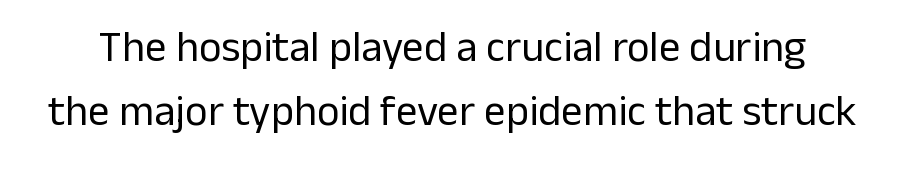
{"serif": "no", "italic": "no", "bold": "no", "weight": "regular", "width": "normal", "stroke_contrast": "low", "x_height": "medium", "monospaced": "no", "underline": "no", "line_spacing": "normal", "line_spacing_ratio": 1.48, "letter_spacing": "normal", "letter_spacing_em": 0.0, "glyph_px": 43}
